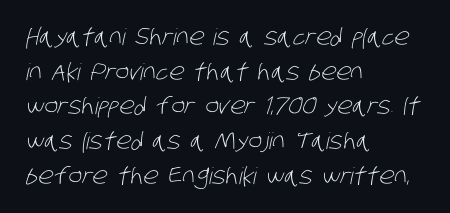
The typesetting does not lean heavy: it is not bold. The foot of each line stays bare and open. Compared with a centered layout, this one pins lines to the left instead. Characters follow at the spacing the type designer built in. Baseline-to-baseline distance is the conventional proportion of letter height.
